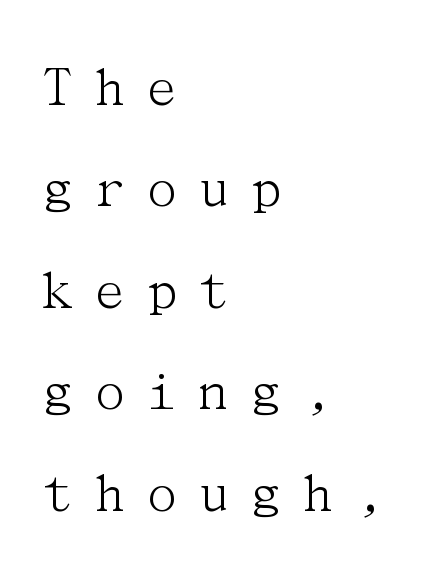
The image shows 60 px light serif type, upright; set left-aligned, normal line spacing (1.69x), unusually wide letter spacing (+0.28 em), not underlined; medium stroke contrast and a medium x-height.
